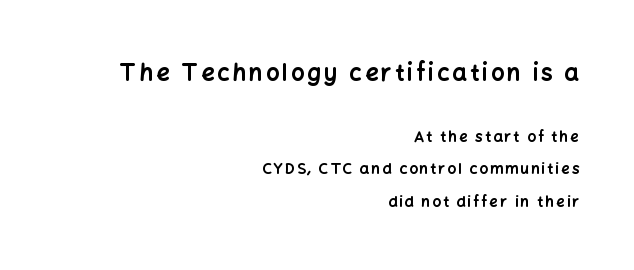
The image shows 23 px bold type, upright; set right-aligned, loose line spacing (2.18x), not underlined; the first (top) block is 1.53x larger.
